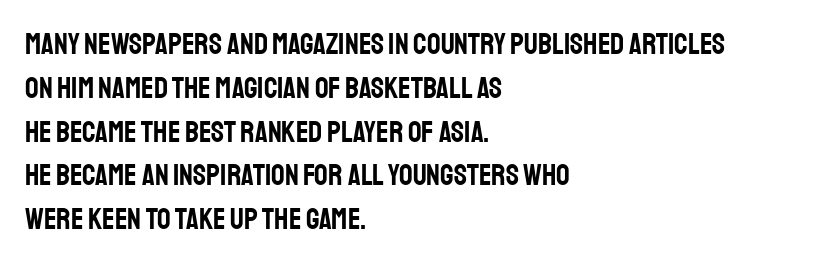
Q: Is the text italic (slanted)? A: No, it is upright.
Q: Is the typeface a serif or a sans-serif typeface? A: Sans-serif.
Q: Is the text underlined? A: No.
Q: How is the paragraph aligned? A: Left-aligned.
Q: Is the spacing between letters normal or unusually wide? A: Normal.
Q: Is the spacing between lines tight, normal or loose? A: Normal.
Q: Width (condensed, normal, or wide)? A: Condensed.
Q: Stroke contrast? A: Low.
Q: x-height? A: Large.
Q: Monospaced? A: No.
